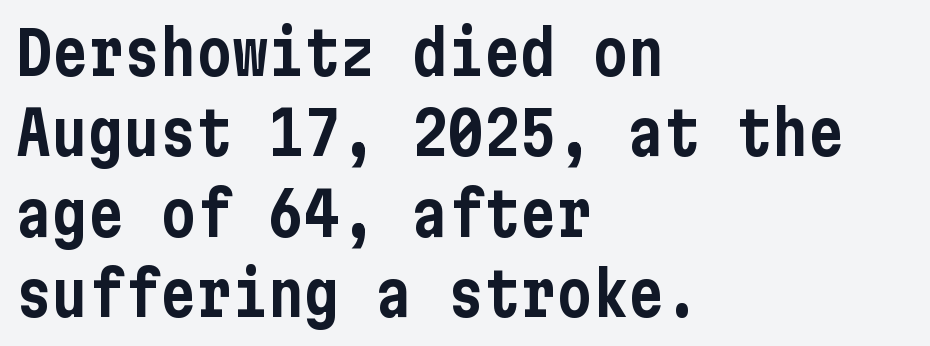
The image shows 60 px condensed sans-serif type, upright; set left-aligned, normal line spacing (1.34x), normal letter spacing, not underlined; low stroke contrast and a medium x-height.
